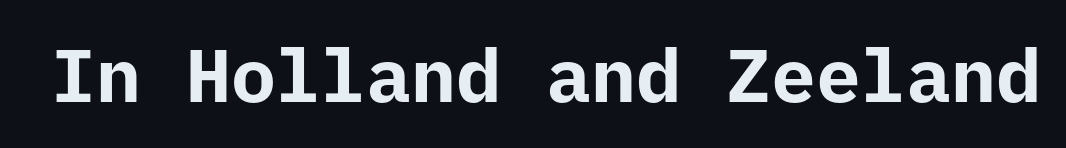
The glyphs in this specimen are sans serif. The glyphs have the mass of a bold cut. The space directly below the letters is spotless. The letterforms sit shoulder to shoulder at normal distance. The rendering uses typewriter-style spacing with identical character cells.
